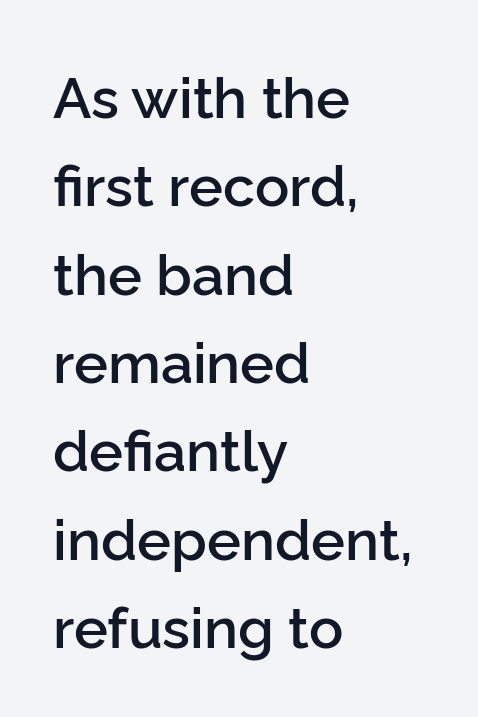
{"serif": "no", "italic": "no", "bold": "semi", "weight": "semibold", "width": "normal", "stroke_contrast": "low", "x_height": "medium", "monospaced": "no", "underline": "no", "align": "left", "line_spacing": "normal", "line_spacing_ratio": 1.55, "letter_spacing": "normal", "letter_spacing_em": 0.0, "glyph_px": 57}
